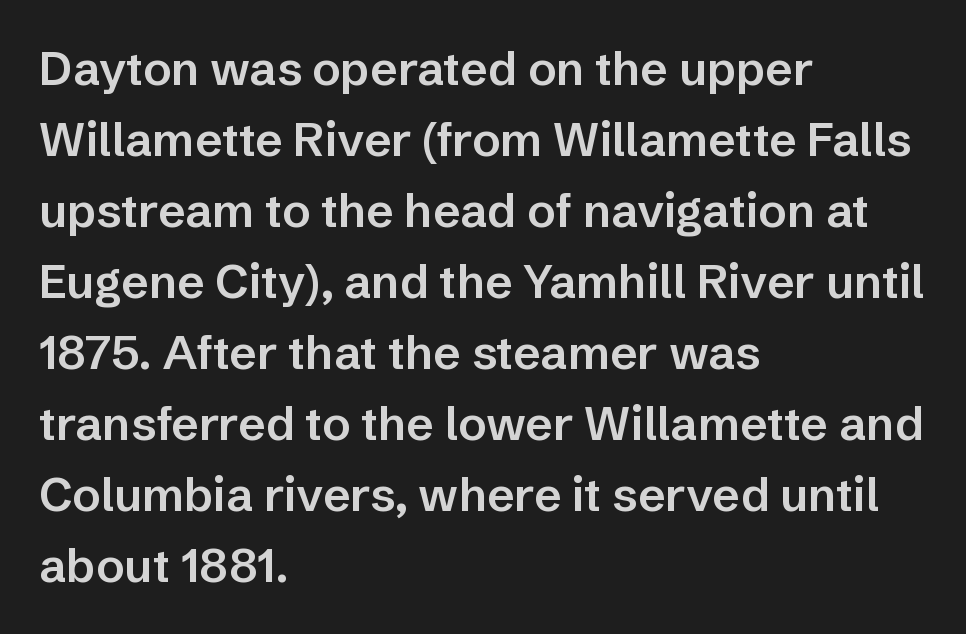
The image shows 47 px semibold sans-serif type, upright; set left-aligned, normal line spacing (1.51x), normal letter spacing, not underlined; low stroke contrast and a medium x-height.
